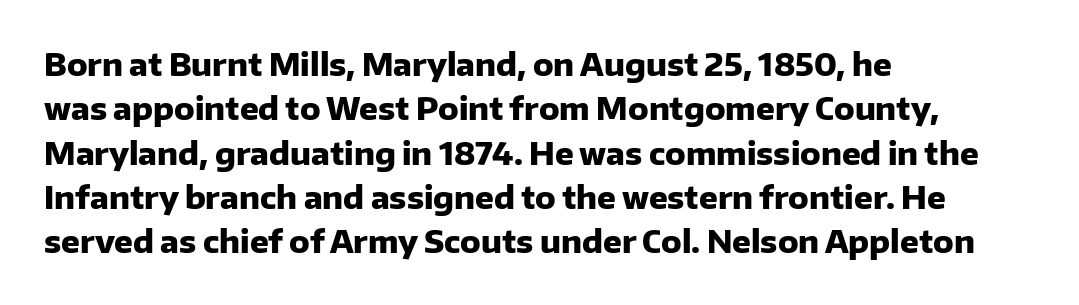
The image shows 31 px heavy sans-serif type, upright; set left-aligned, normal line spacing (1.43x), normal letter spacing, not underlined; low stroke contrast and a medium x-height.
